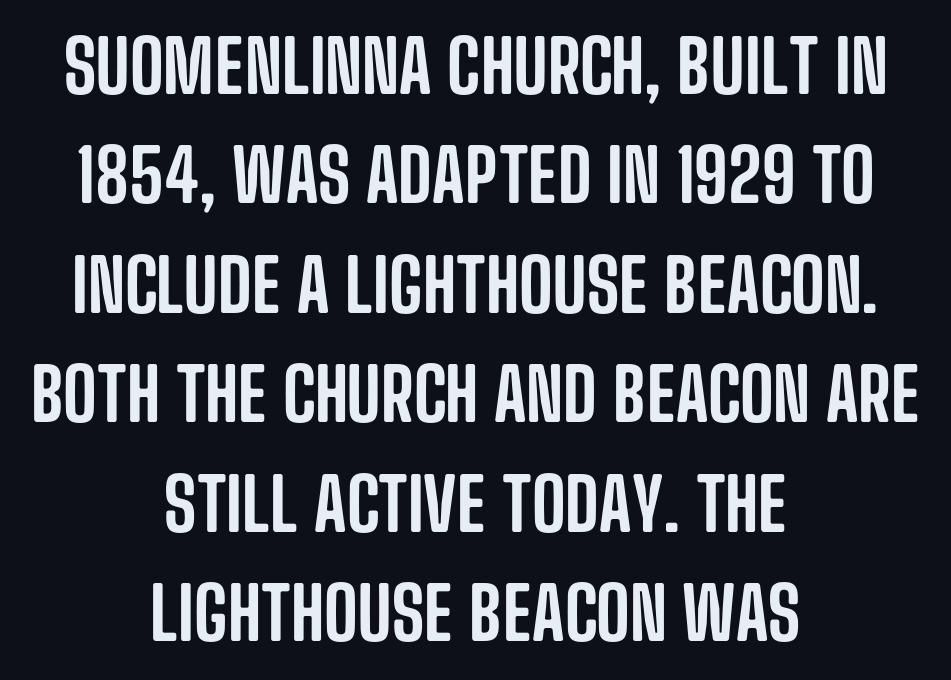
{"serif": "no", "italic": "no", "width": "condensed", "stroke_contrast": "low", "x_height": "large", "monospaced": "no", "underline": "no", "align": "center", "line_spacing": "normal", "line_spacing_ratio": 1.5, "letter_spacing": "normal", "letter_spacing_em": 0.0, "glyph_px": 73}
